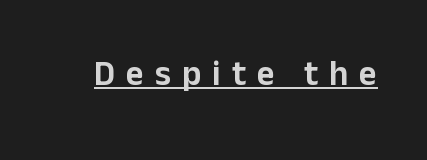
Is there an underline? Yes — a line sits under the letters. Loose tracking; the words dissolve into strings of separated letters. Serif or sans? Sans — the stroke terminals are bare. It's the straight-up-and-down kind of type. Proportional: the letters do not fall into vertical columns.
